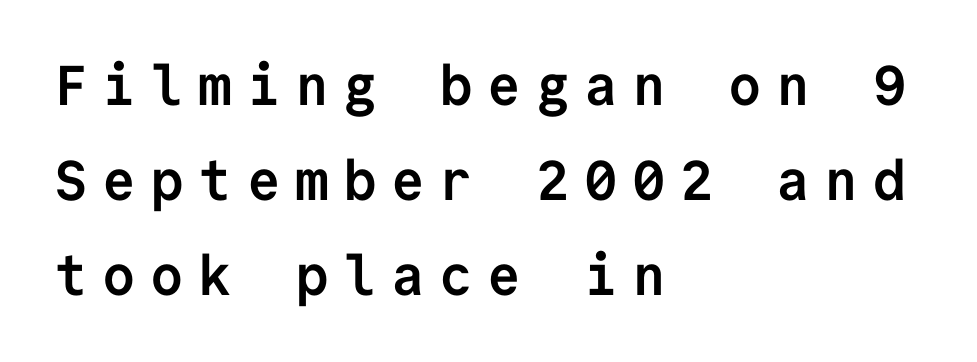
The image shows 56 px semibold sans-serif type, upright, monospaced; set left-aligned, normal line spacing (1.7x), unusually wide letter spacing (+0.26 em), not underlined; low stroke contrast and a medium x-height.
